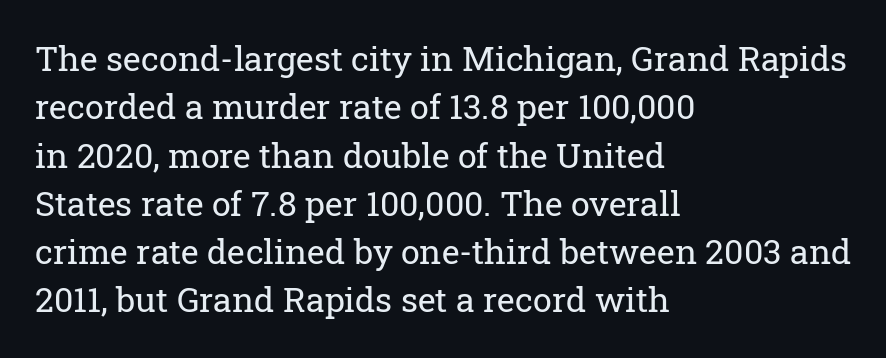
The image shows 34 px regular-weight serif type, upright; set left-aligned, normal line spacing (1.42x), normal letter spacing, not underlined; low stroke contrast and a medium x-height.
